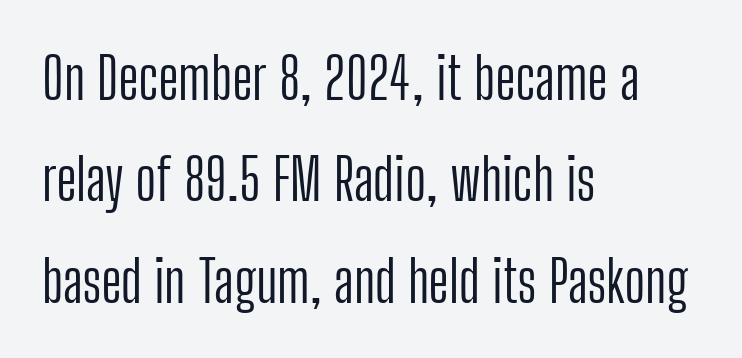
The image shows 58 px light, condensed sans-serif type, upright; set left-aligned, line spacing 1.75x, normal letter spacing, not underlined; low stroke contrast and a medium x-height.
